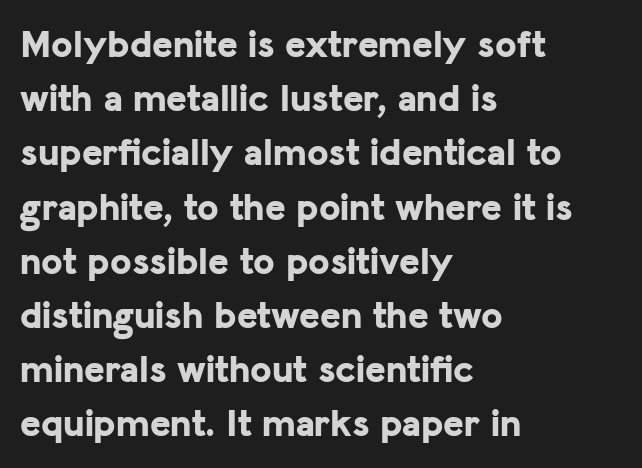
The image shows 39 px bold sans-serif type, upright; set left-aligned, normal line spacing (1.39x), normal letter spacing, not underlined; low stroke contrast and a medium x-height.
